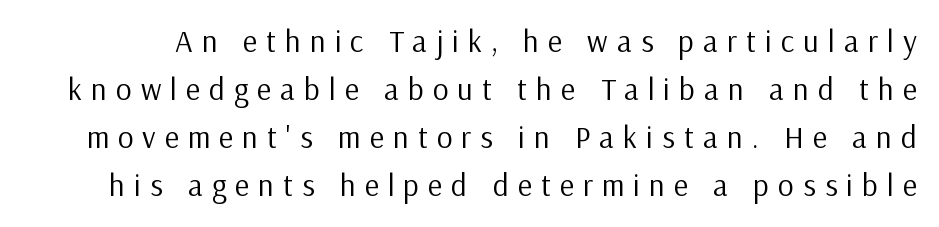
Q: Is the text bold? A: No.
Q: Is the text italic (slanted)? A: No, it is upright.
Q: Is the typeface a serif or a sans-serif typeface? A: Sans-serif.
Q: Is the text underlined? A: No.
Q: Is the spacing between letters normal or unusually wide? A: Unusually wide.
Q: Is the spacing between lines tight, normal or loose? A: Normal.
Q: Width (condensed, normal, or wide)? A: Normal.
Q: Stroke contrast? A: Low.
Q: x-height? A: Medium.
Q: Monospaced? A: No.
